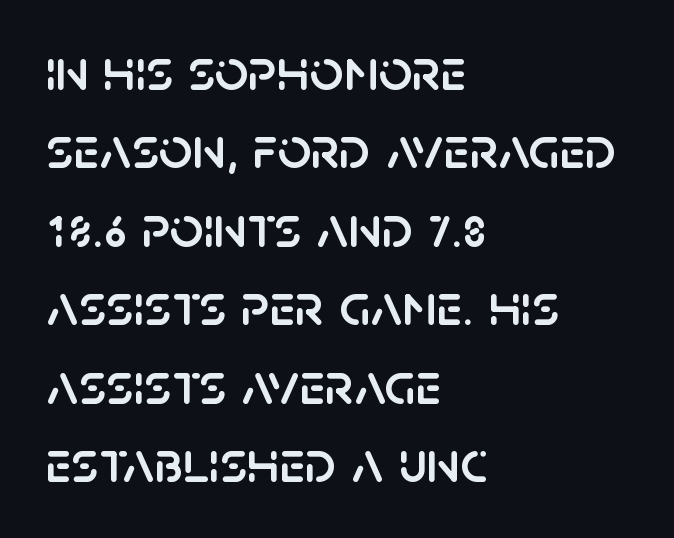
Every row of glyphs begins at an identical x-position on the left. You can tell from the bare stems that sans-serif type was used. The line texture is even and compact thanks to regular tracking. The font's upright variant was chosen for this text. The block of text has a typical density, with ordinary space between rows. Any mark beneath the type? The region is blank.
